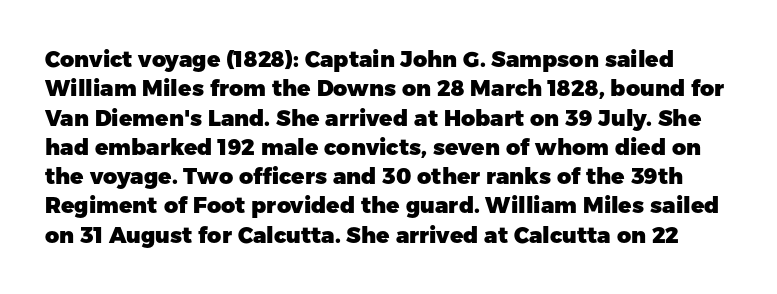
Q: Is the text bold? A: Yes.
Q: Is the text italic (slanted)? A: No, it is upright.
Q: Is the text underlined? A: No.
Q: Is the spacing between letters normal or unusually wide? A: Normal.
Q: Is the spacing between lines tight, normal or loose? A: Normal.
